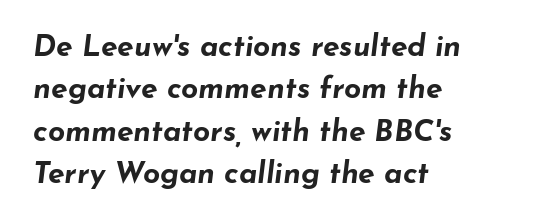
Q: Is the text bold? A: Yes.
Q: Is the text italic (slanted)? A: Yes, it leans right by about 7 degrees.
Q: Is the text underlined? A: No.
Q: How is the paragraph aligned? A: Left-aligned.
Q: Is the spacing between letters normal or unusually wide? A: Normal.
Q: Is the spacing between lines tight, normal or loose? A: Normal.
Q: Width (condensed, normal, or wide)? A: Wide.
Q: Stroke contrast? A: Low.
Q: x-height? A: Small.
Q: Monospaced? A: No.
